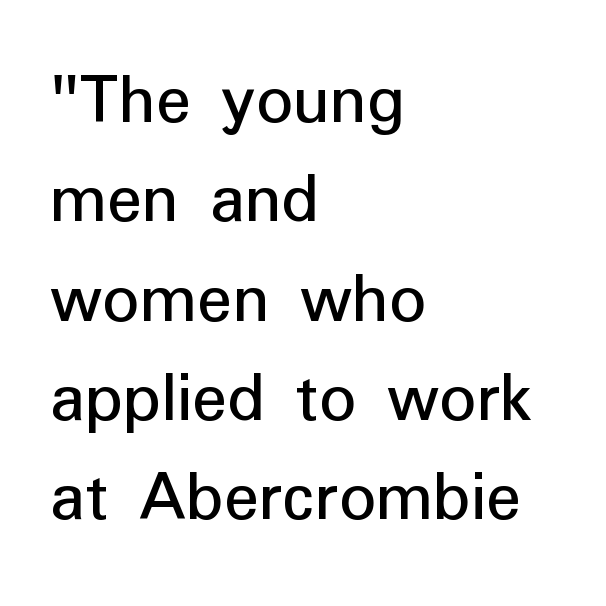
Q: Is the text bold? A: No.
Q: Is the text italic (slanted)? A: No, it is upright.
Q: Is the typeface a serif or a sans-serif typeface? A: Sans-serif.
Q: Is the text underlined? A: No.
Q: How is the paragraph aligned? A: Left-aligned.
Q: Is the spacing between letters normal or unusually wide? A: Normal.
Q: Is the spacing between lines tight, normal or loose? A: Normal.
Q: Width (condensed, normal, or wide)? A: Normal.
Q: Stroke contrast? A: Low.
Q: x-height? A: Medium.
Q: Monospaced? A: No.
